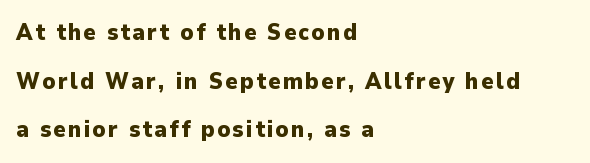
Q: Is the text bold? A: Yes.
Q: Is the text italic (slanted)? A: No, it is upright.
Q: Is the text underlined? A: No.
Q: How is the paragraph aligned? A: Left-aligned.
Q: Is the spacing between lines tight, normal or loose? A: Loose.
